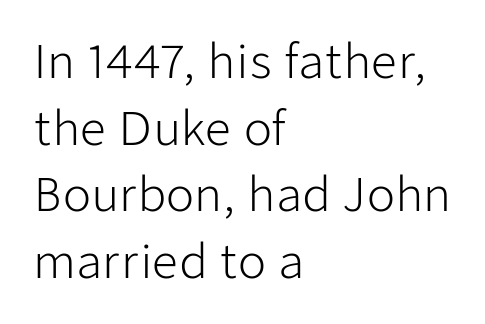
The image shows 46 px light sans-serif type, upright; set left-aligned, normal line spacing (1.45x), normal letter spacing, not underlined; low stroke contrast and a medium x-height.
